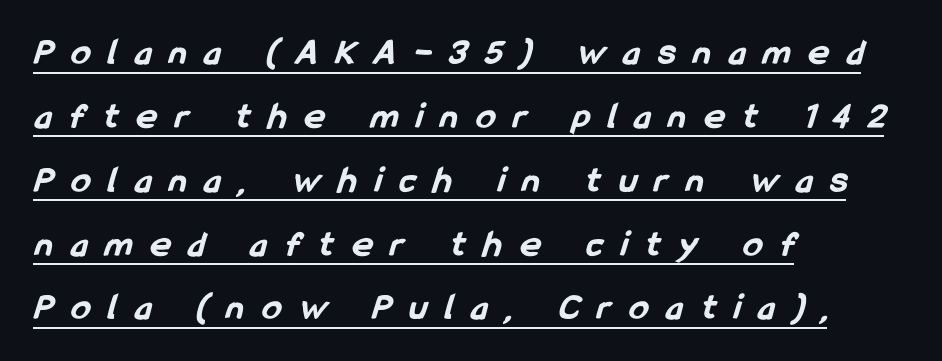
{"serif": "no", "bold": "yes", "weight": "bold", "width": "condensed", "stroke_contrast": "low", "x_height": "medium", "monospaced": "no", "underline": "yes", "align": "left", "line_spacing": "normal", "line_spacing_ratio": 1.68, "letter_spacing": "wide", "letter_spacing_em": 0.49, "glyph_px": 38}
